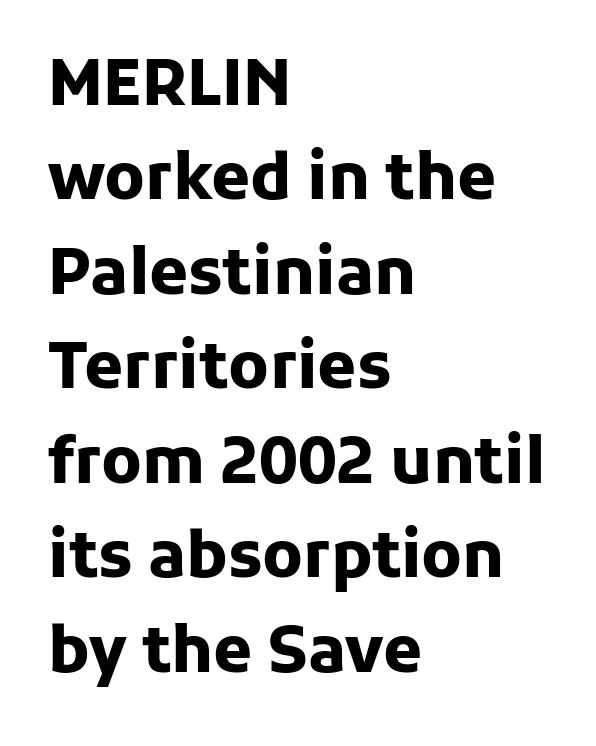
The tracking reads as untouched default to a designer's eye. Upright lettering throughout. How heavy is the stroke? Heavy — this is a bold. Regular leading. The text was rendered using a sans face with plain stroke endings. Is this a fixed-width face? No — the glyphs have proportional, varying widths.
